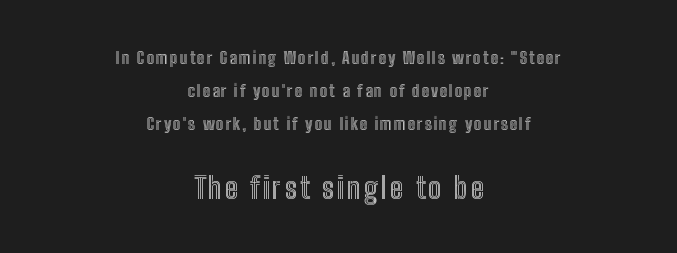
The image shows 29 px condensed type, upright; set centered, loose line spacing (1.95x), not underlined; the second (bottom) block is 1.71x larger; a medium x-height.
